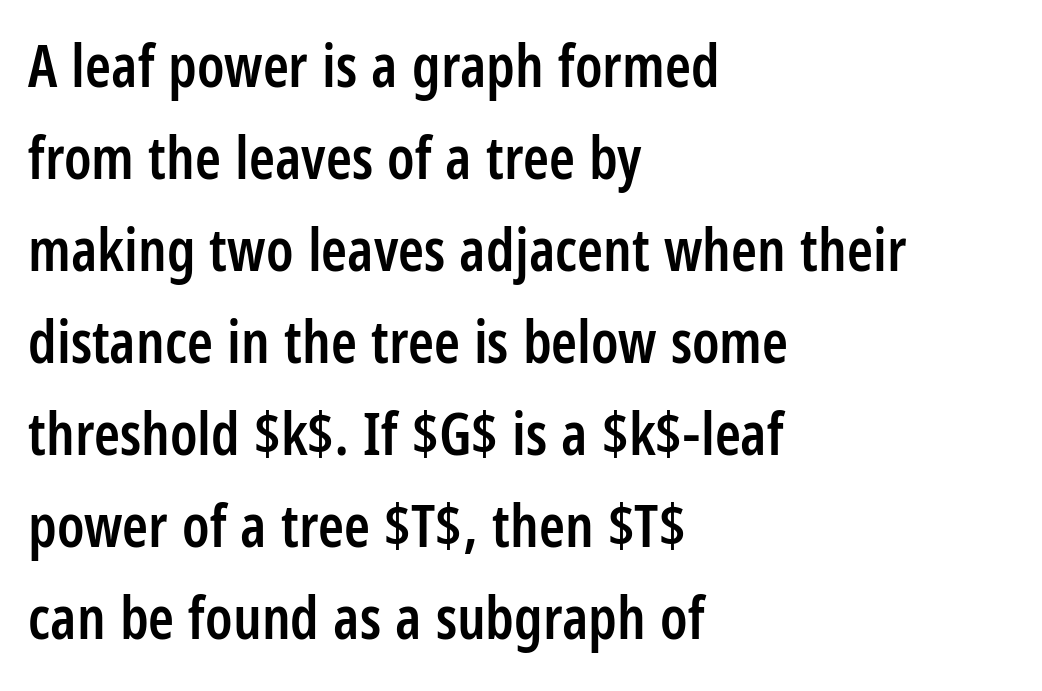
Q: Is the text bold? A: Semi-bold.
Q: Is the text italic (slanted)? A: No, it is upright.
Q: Is the typeface a serif or a sans-serif typeface? A: Sans-serif.
Q: Is the text underlined? A: No.
Q: How is the paragraph aligned? A: Left-aligned.
Q: Is the spacing between letters normal or unusually wide? A: Normal.
Q: Is the spacing between lines tight, normal or loose? A: Normal.
Q: Width (condensed, normal, or wide)? A: Condensed.
Q: Stroke contrast? A: Low.
Q: x-height? A: Large.
Q: Monospaced? A: No.
